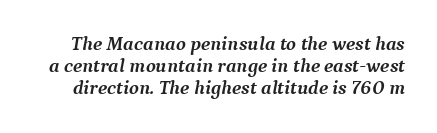
Characters are canted at an angle relative to the baseline's perpendicular. Nothing unusual about the tracking: characters are spaced as the font intends. Summary of vertical rhythm: compact, with narrow interline spacing. Weight check: bold — yes, fully. Underlining? Definitely not there.
